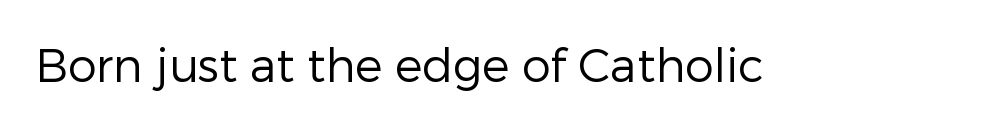
{"serif": "no", "italic": "no", "bold": "no", "weight": "regular", "width": "normal", "stroke_contrast": "low", "x_height": "medium", "monospaced": "no", "underline": "no", "letter_spacing": "normal", "letter_spacing_em": 0.0, "glyph_px": 46}
